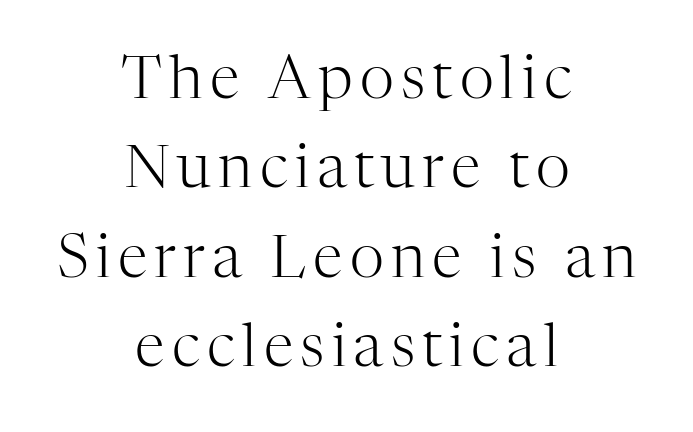
Both edges are ragged and mirror each other, which tells us the setting is centered. The baseline area is clear. The face used here is proportionally spaced, like ordinary book or web type. Weight: regular or lighter. Old-style or modern, the face here clearly has serifs. Regarding leading, the lines here are spaced in the standard way.
